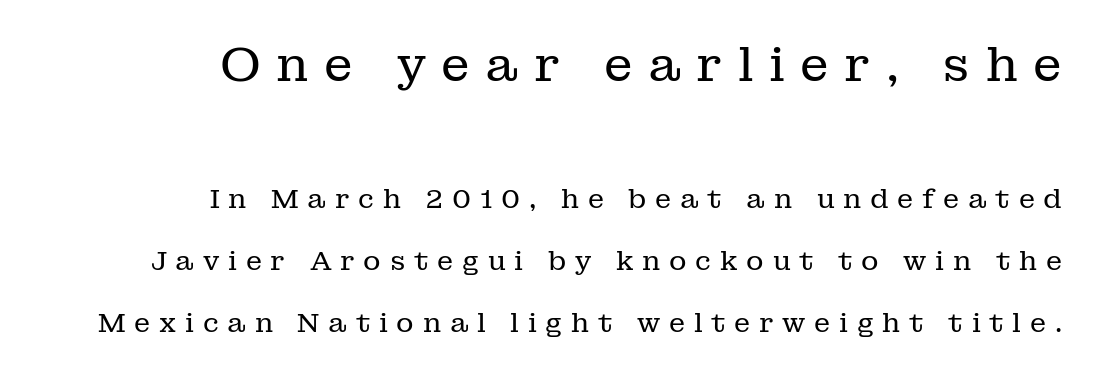
{"serif": "yes", "italic": "no", "bold": "no", "weight": "regular", "width": "normal", "stroke_contrast": "low", "x_height": "medium", "monospaced": "no", "underline": "no", "align": "right", "line_spacing": "loose", "line_spacing_ratio": 2.29, "letter_spacing": "wide", "letter_spacing_em": 0.32, "larger_block": "first", "size_ratio": 1.78, "glyph_px": 48}
